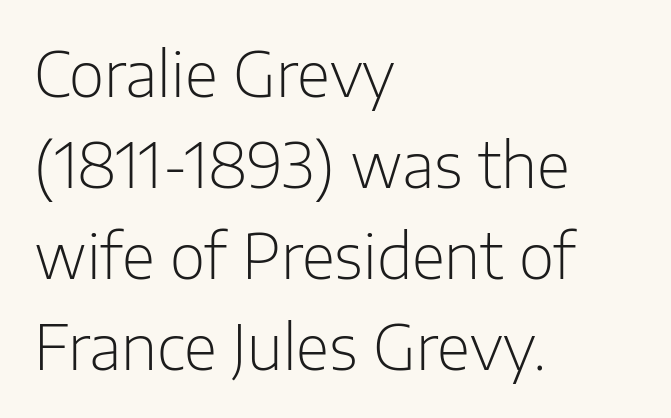
Q: Is the text bold? A: No.
Q: Is the text italic (slanted)? A: No, it is upright.
Q: Is the typeface a serif or a sans-serif typeface? A: Sans-serif.
Q: Is the text underlined? A: No.
Q: How is the paragraph aligned? A: Left-aligned.
Q: Is the spacing between letters normal or unusually wide? A: Normal.
Q: Is the spacing between lines tight, normal or loose? A: Normal.
Q: Width (condensed, normal, or wide)? A: Normal.
Q: Stroke contrast? A: Low.
Q: x-height? A: Medium.
Q: Monospaced? A: No.
